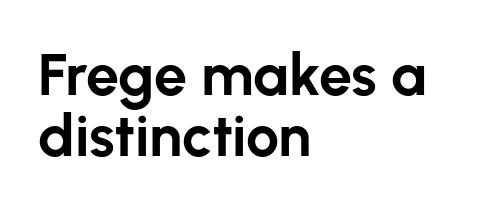
Layout note: lines flush left. Thick stems and heavy bowls — unmistakably bold. Between one letter and the next there's only the usual sliver of space. These lines are rendered in a variable-pitch font.
